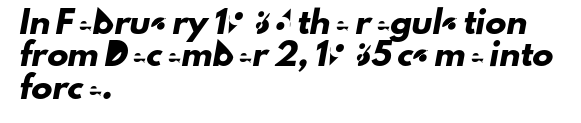
Type without underlining. Left-aligned paragraph, ragged on the right. Words appear dense and cohesive because spacing is normal. The rows are spaced the way most documents space them.
